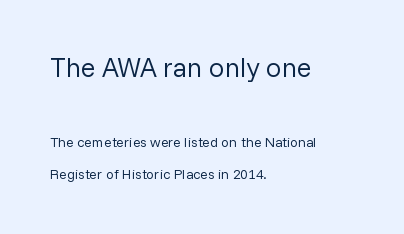
The image shows 27 px text type, upright; set left-aligned, loose line spacing (2.28x), normal letter spacing, not underlined; the first (top) block is 1.93x larger.
